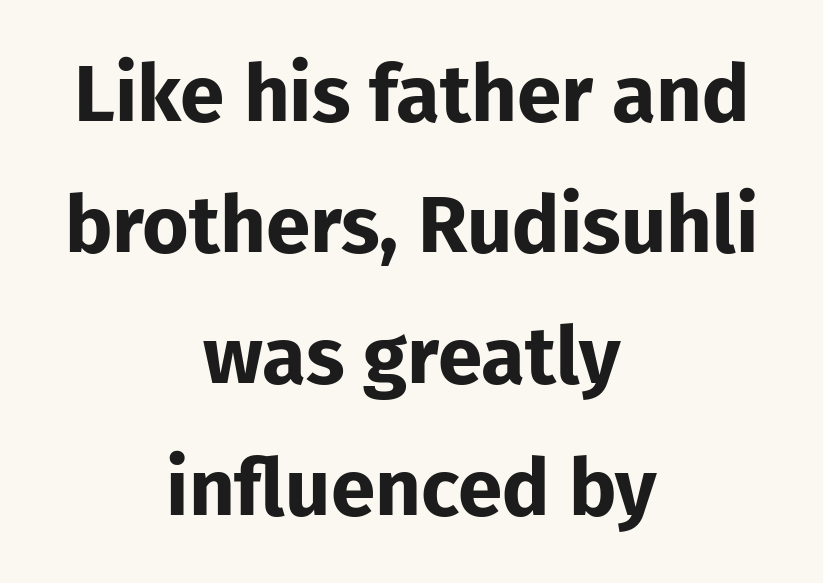
Set as a true bold cut, around the 700 mark. Note the varied advance widths — an 'i' is clearly narrower than an 'm'. These lines were composed using upright roman letters. Letter spacing: default. Reading down the column, the eye jumps a familiar distance to each next line. The typeface chosen for these lines omits serifs.
